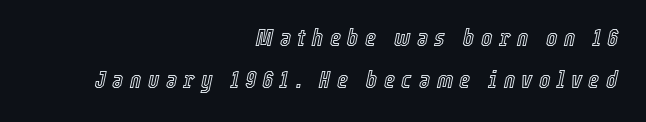
The lines in this sample share a right terminus and differ only in where they begin. Nobody drew a line under any word here. The tracking jumps out immediately: characters are airy and widely separated. Italic: yes, the glyphs are oblique.
